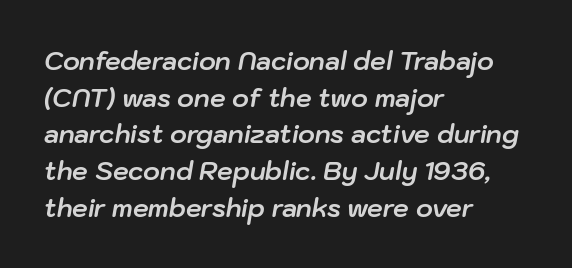
Horizontal alignment here is leftward, the default for most running prose. The lettering tilts uniformly, giving the passage an italic look. Regular leading. Descenders hang freely into open space. No extra tracking has been applied to these lines. The strokes are fattened all the way to bold.
